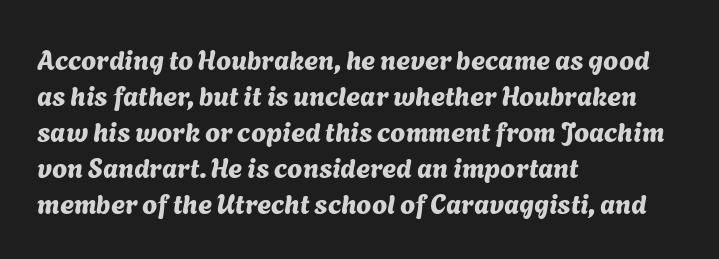
Q: Is the text underlined? A: No.
Q: How is the paragraph aligned? A: Left-aligned.
Q: Is the spacing between letters normal or unusually wide? A: Normal.
Q: Is the spacing between lines tight, normal or loose? A: Normal.
